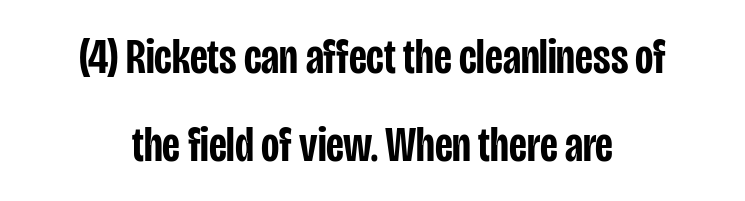
Here the glyphs are tracked normally, forming tight word shapes. Which margin do the lines hug? Neither — every line sits in the middle. The letters stand straight up with perfectly vertical stems. Moderately thickened strokes mark this as semibold type. The letters carry no serifs — their stems end cleanly without finishing strokes. Here the designer chose a conventional face with non-uniform glyph widths.
